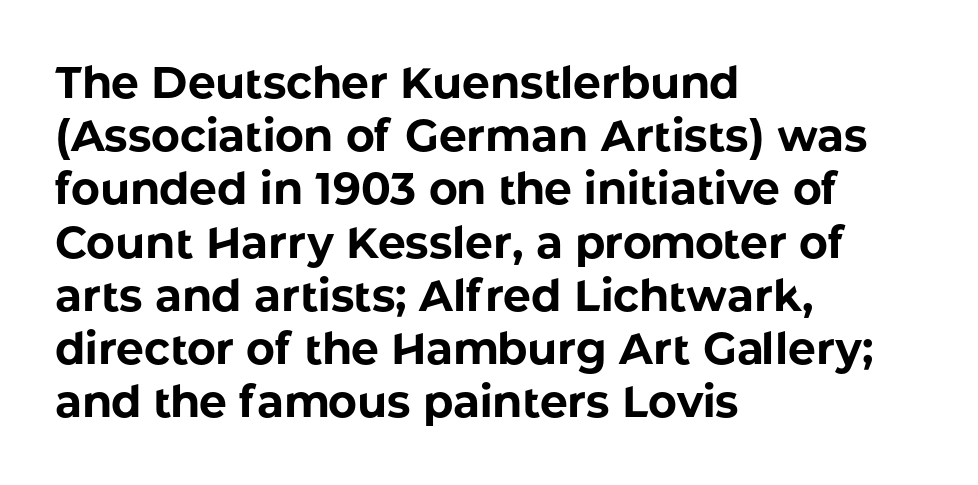
Line starts are locked; line ends wander. Note the varied advance widths — an 'i' is clearly narrower than an 'm'. Tracking value appears to be zero — textbook default spacing. Bold? Absolutely — the strokes are thick and heavy. Does the lettering tilt? It doesn't — this is upright. The characters display no serif detailing; their extremities are plain.
